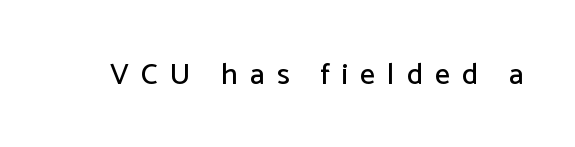
Is this a sans? Yes — the strokes have no serifs. Inter-character spacing is expanded well beyond the font's built-in metrics. Is this a fixed-width face? No — the glyphs have proportional, varying widths. Descenders hang freely into open space.
